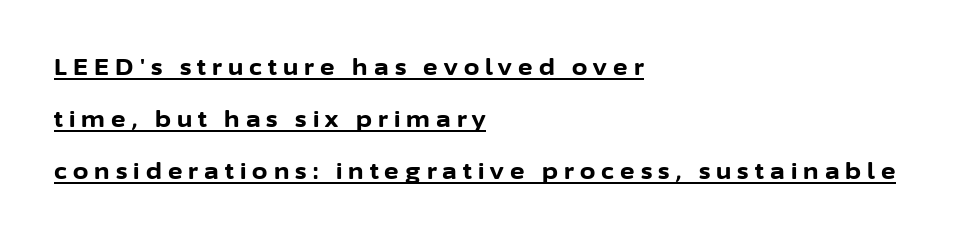
Underlining? Definitely there. Summary of weight: heavy, a full bold. The passage shown stacks its lines with a broad gap. Characters remain perfectly vertical along every line. Is the block centered? No — it sits flush against the left margin.
